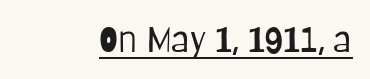
{"serif": "no", "italic": "no", "bold": "no", "weight": "light", "width": "condensed", "stroke_contrast": "low", "x_height": "large", "monospaced": "no", "underline": "yes", "letter_spacing": "normal", "letter_spacing_em": 0.0, "glyph_px": 35}
